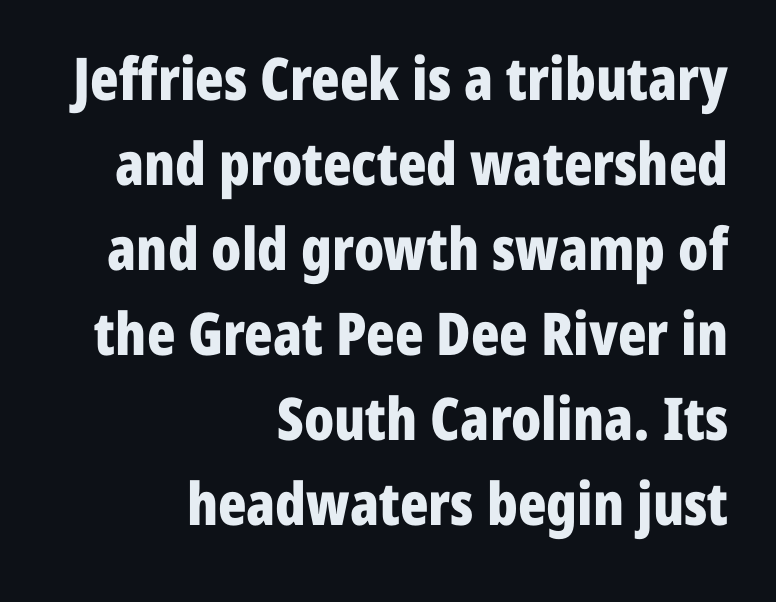
Q: Is the text bold? A: Yes.
Q: Is the text italic (slanted)? A: No, it is upright.
Q: Is the typeface a serif or a sans-serif typeface? A: Sans-serif.
Q: Is the text underlined? A: No.
Q: How is the paragraph aligned? A: Right-aligned.
Q: Is the spacing between letters normal or unusually wide? A: Normal.
Q: Is the spacing between lines tight, normal or loose? A: Normal.
Q: Width (condensed, normal, or wide)? A: Condensed.
Q: Stroke contrast? A: Low.
Q: x-height? A: Medium.
Q: Monospaced? A: No.
